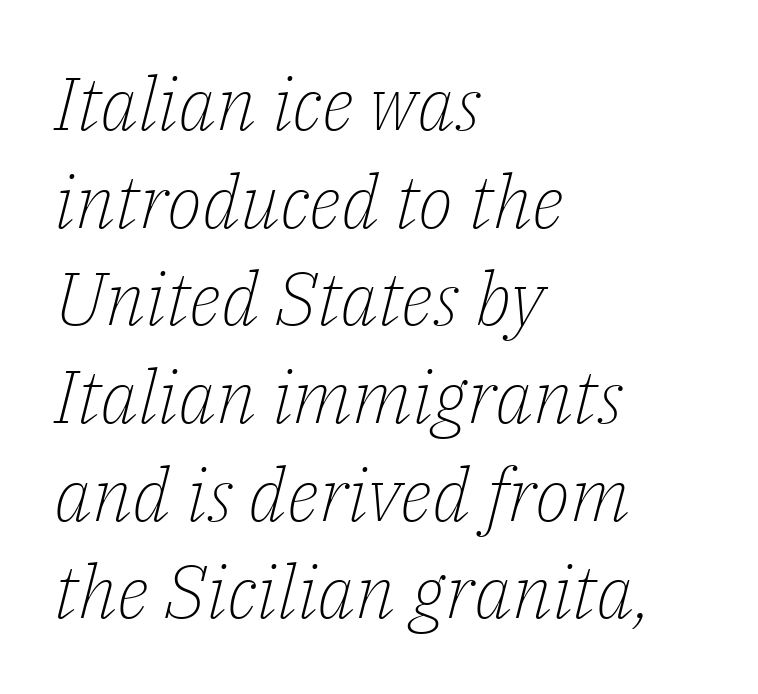
Q: Is the text bold? A: No.
Q: Is the text italic (slanted)? A: Yes, it leans right by about 14 degrees.
Q: Is the typeface a serif or a sans-serif typeface? A: Serif.
Q: Is the text underlined? A: No.
Q: How is the paragraph aligned? A: Left-aligned.
Q: Is the spacing between letters normal or unusually wide? A: Normal.
Q: Is the spacing between lines tight, normal or loose? A: Normal.
Q: Width (condensed, normal, or wide)? A: Normal.
Q: Stroke contrast? A: Low.
Q: x-height? A: Medium.
Q: Monospaced? A: No.
